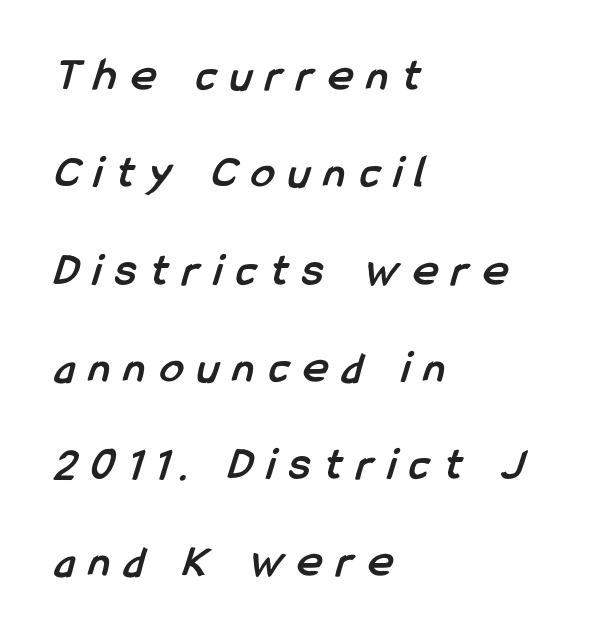
The image shows 47 px semibold, condensed sans-serif type; set left-aligned, loose line spacing (2.07x), unusually wide letter spacing (+0.31 em), not underlined; low stroke contrast and a medium x-height.
